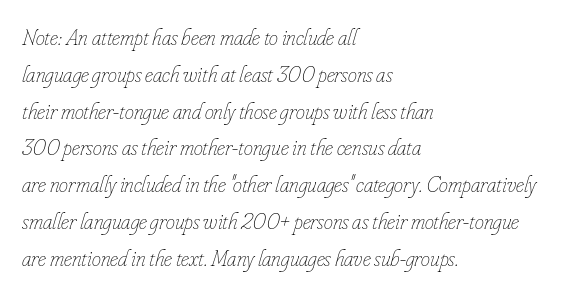
Weight: in the light-to-regular range. Slant detected: the letters are inclined. Descender tails drop into unmarked territory. Inter-character spacing is left at the font's built-in metrics. Notice how the passage keeps a crisp vertical edge on the left only. The passage shown stacks its lines at a standard gap.
